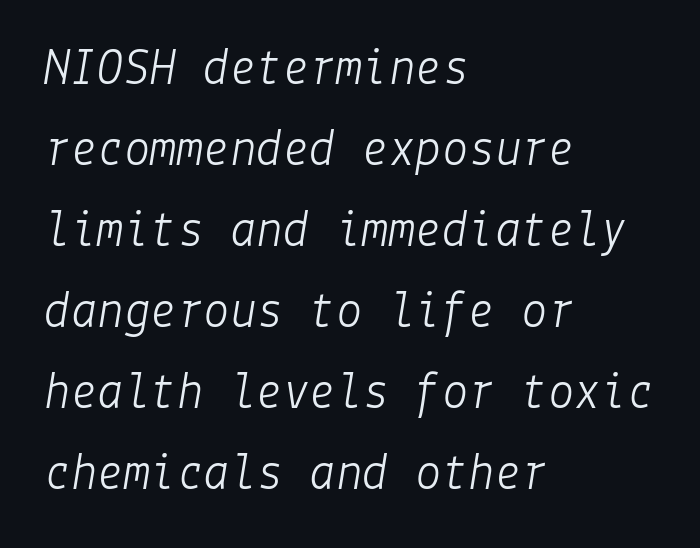
Check the space under the baseline: it is left empty. Horizontal bands of white between lines are of average thickness. Look at the tracking — it's just the regular setting, nothing added. If you drew a line through each stem, it would be angled. The typesetter chose a ragged-right arrangement here. The cut favours lightness, reaching ordinary text weight at its darkest.
